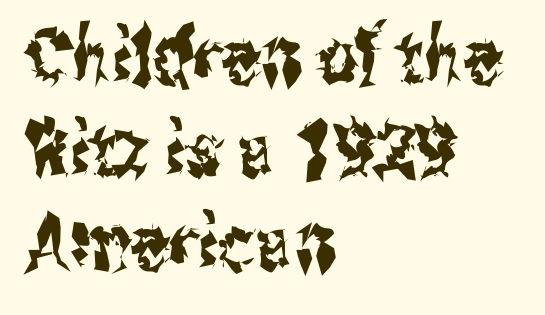
Which margin do the lines hug? The left one — the right edge is uneven. The area under the type is left untouched. Short note: letters normally spaced. A typesetter would mark this as roman, not italic. You could not count columns in this text — the font is proportionally spaced. Nope, no serifs anywhere on these letters.
